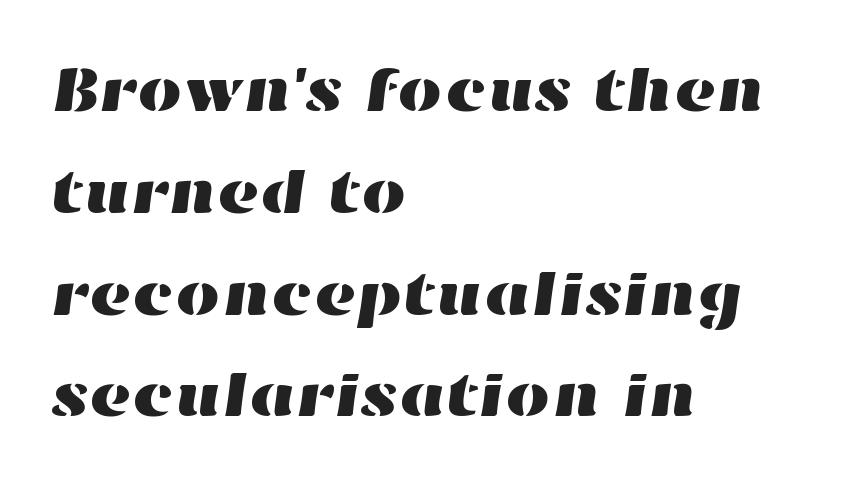
The rendering uses natural spacing where letterforms have individual widths. No word sits above an underline. Does extra space separate the letters? No, they use regular spacing. The rendering uses a moderate line-height, typical for paragraphs. Every row of glyphs begins at an identical x-position on the left.
